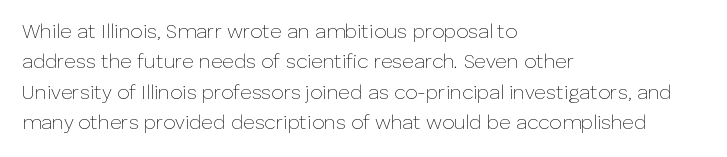
The image shows 20 px text type, upright; set left-aligned, normal line spacing (1.52x), normal letter spacing, not underlined.
